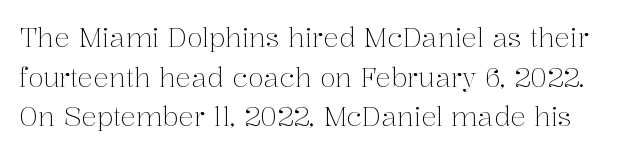
{"italic": "no", "bold": "no", "underline": "no", "line_spacing": "normal", "line_spacing_ratio": 1.52, "letter_spacing": "normal", "letter_spacing_em": 0.0, "glyph_px": 26}
